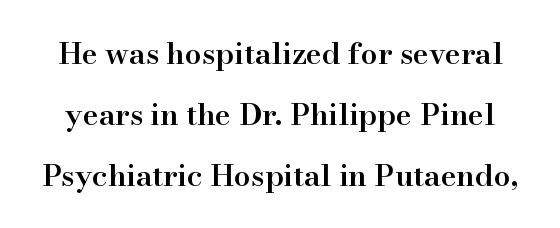
{"serif": "yes", "italic": "no", "bold": "semi", "weight": "semibold", "width": "normal", "stroke_contrast": "high", "x_height": "small", "monospaced": "no", "underline": "no", "line_spacing": "loose", "line_spacing_ratio": 2.03, "letter_spacing": "normal", "letter_spacing_em": 0.0, "glyph_px": 30}
